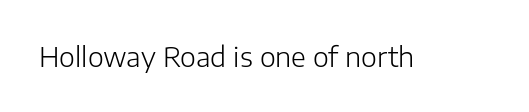
The image shows 27 px text type, upright; set normal letter spacing, not underlined.
